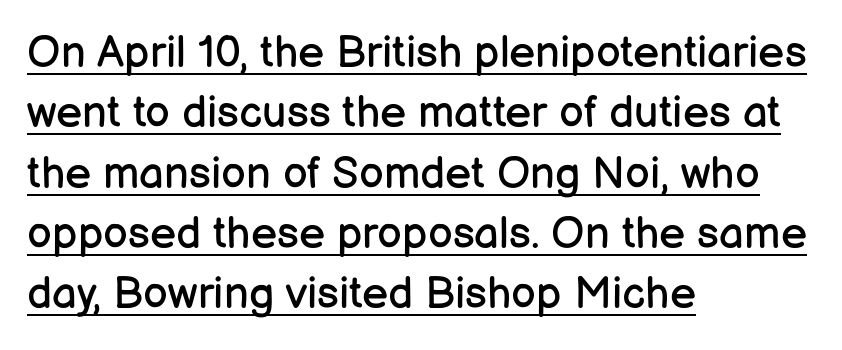
The lettering is marked with a stroke running underneath it. These lines sit exactly where default settings would place them. Posture: straight, roman, zero tilt. Is the stroke heavy? The answer is a plain regular-or-lighter.
